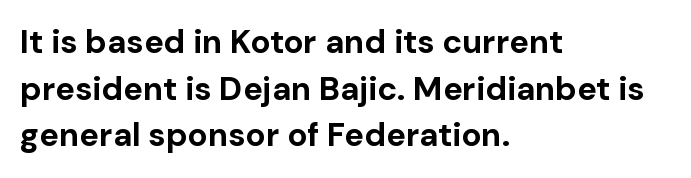
The image shows 33 px bold sans-serif type, upright; set left-aligned, normal line spacing (1.41x), normal letter spacing, not underlined; low stroke contrast and a medium x-height.
